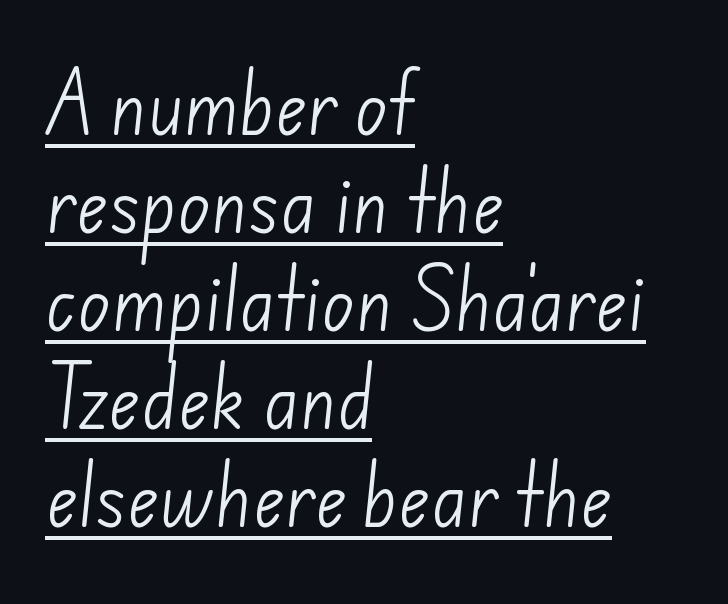
The glyphs in this specimen are sans serif. Honestly, the row spacing looks completely unremarkable. Is the type heavy? It reads as light-to-regular instead. The letterforms sit shoulder to shoulder at normal distance. A typesetter would call this proportional, since set widths differ per character.
